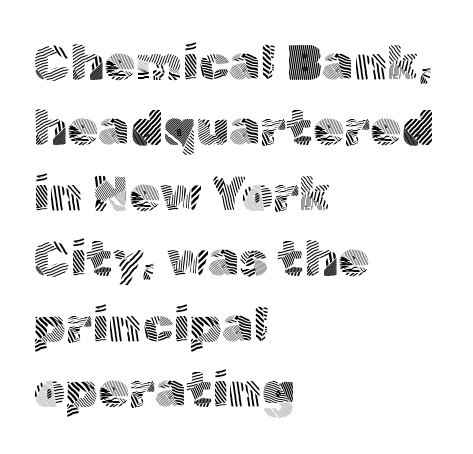
The image shows 50 px light sans-serif type, upright; set left-aligned, normal line spacing (1.31x), normal letter spacing, not underlined; a medium x-height.
